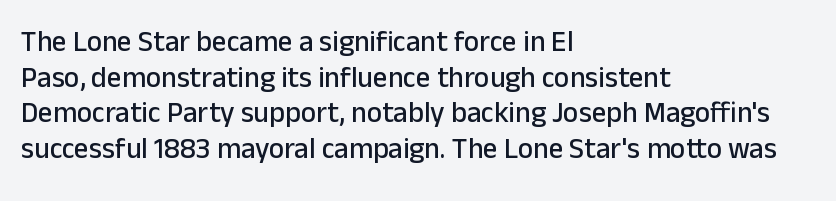
Q: Is the text italic (slanted)? A: No, it is upright.
Q: Is the typeface a serif or a sans-serif typeface? A: Sans-serif.
Q: Is the text underlined? A: No.
Q: How is the paragraph aligned? A: Left-aligned.
Q: Is the spacing between letters normal or unusually wide? A: Normal.
Q: Width (condensed, normal, or wide)? A: Normal.
Q: Stroke contrast? A: Low.
Q: x-height? A: Medium.
Q: Monospaced? A: No.
